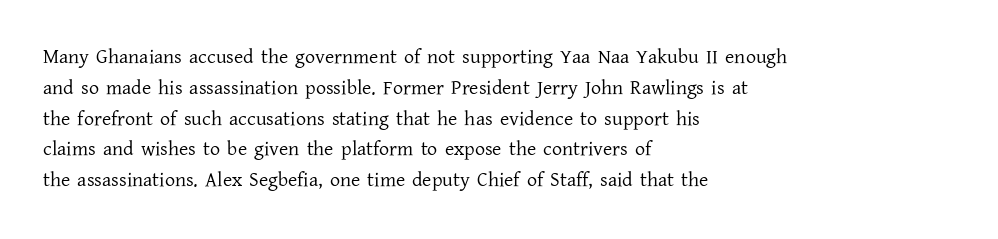
Unmarked baselines from the first word to the last. Between one letter and the next there's only the usual sliver of space. Left-aligned paragraph, ragged on the right. Compared with typical paragraphs, the rows here are spaced about the same. It's the straight-up-and-down kind of type.
